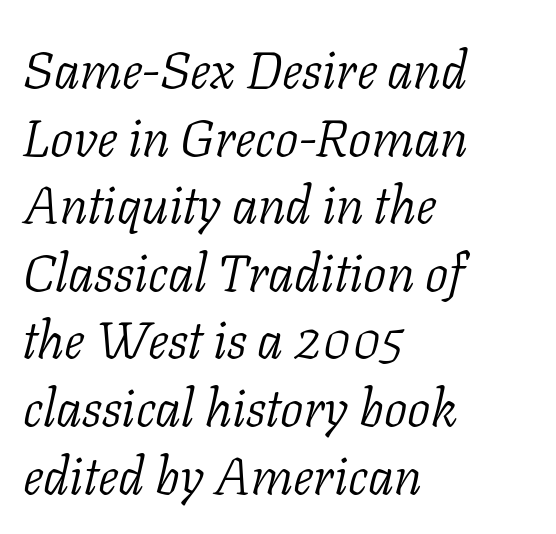
Compared with typical body copy, the letter spacing here is the same. Words float on clear page, feet unadorned. The letters advance in unequal steps, a hallmark of proportional type. Unbolded letterforms with no extra heft. Observe the lean: these are italic letterforms. Horizontally, the lines are justified to the leading edge only.
